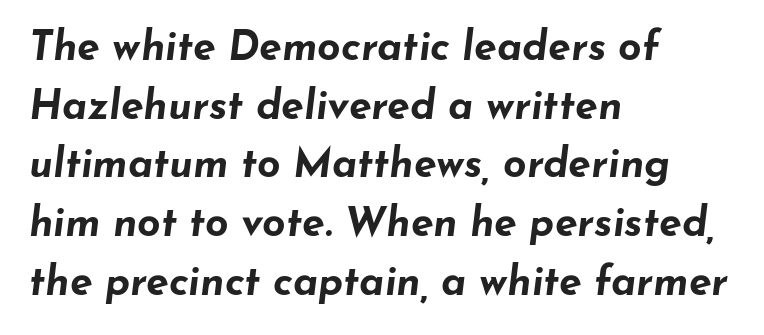
The image shows 41 px bold, wide type, italic (leaning right); set left-aligned, normal line spacing (1.43x), normal letter spacing, not underlined; low stroke contrast and a small x-height.
